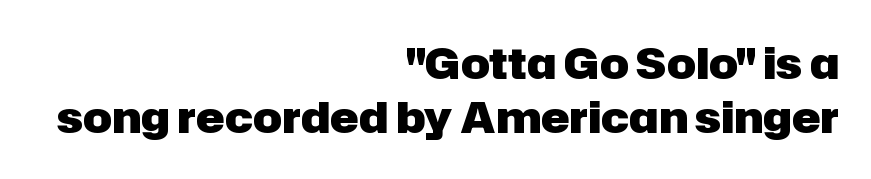
The image shows 43 px heavy sans-serif type, upright; set right-aligned, normal line spacing (1.25x), normal letter spacing, not underlined; low stroke contrast and a medium x-height.
